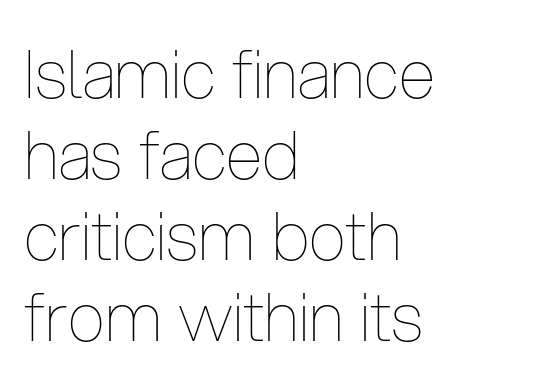
{"italic": "no", "bold": "no", "weight": "thin", "width": "condensed", "stroke_contrast": "low", "x_height": "medium", "monospaced": "no", "underline": "no", "align": "left", "line_spacing_ratio": 1.21, "letter_spacing": "normal", "letter_spacing_em": 0.0, "glyph_px": 67}
